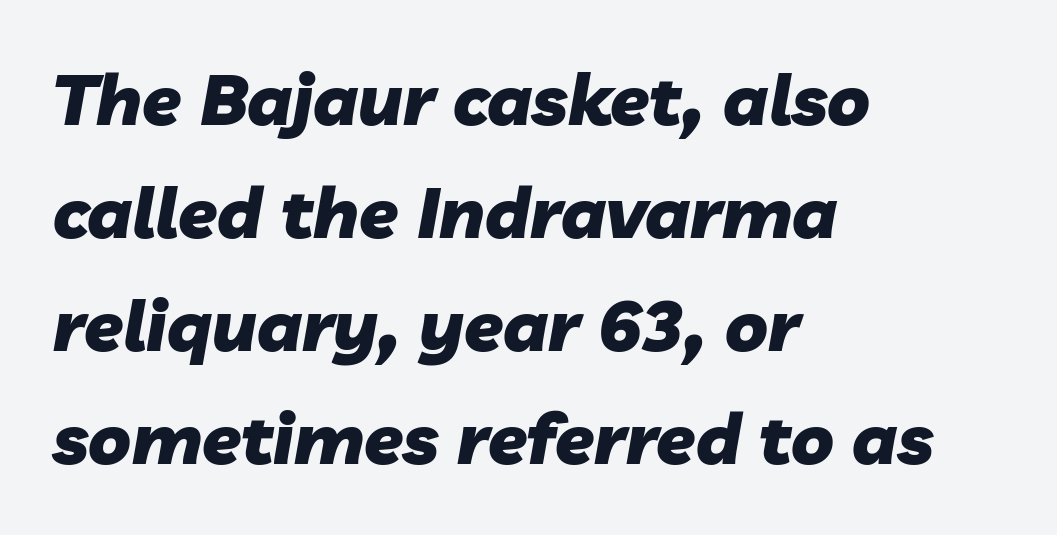
The image shows 71 px heavy type, italic (leaning right); set left-aligned, normal line spacing (1.59x), normal letter spacing, not underlined; low stroke contrast and a medium x-height.
